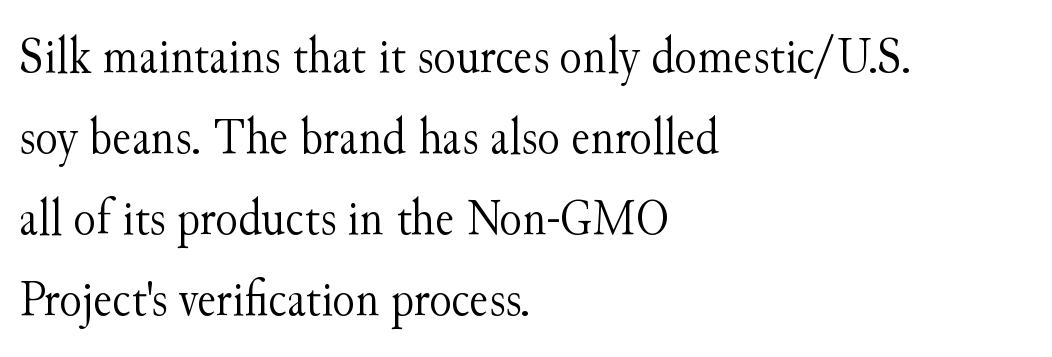
The image shows 52 px light serif type, upright; set left-aligned, normal line spacing (1.56x), normal letter spacing, not underlined; medium stroke contrast and a small x-height.
